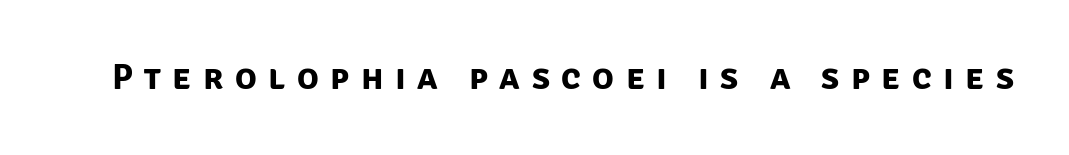
Q: Is the text bold? A: Yes.
Q: Is the typeface a serif or a sans-serif typeface? A: Sans-serif.
Q: Is the text underlined? A: No.
Q: Is the spacing between letters normal or unusually wide? A: Unusually wide.
Q: Width (condensed, normal, or wide)? A: Normal.
Q: Stroke contrast? A: Low.
Q: x-height? A: Large.
Q: Monospaced? A: No.
